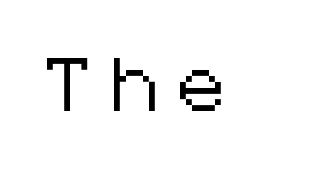
These lines were composed using upright roman letters. The face used here is rendered with a markedly widened letterfit. Letters rest on an invisible, unmarked baseline. In terms of letterform style, serifs are entirely absent.
